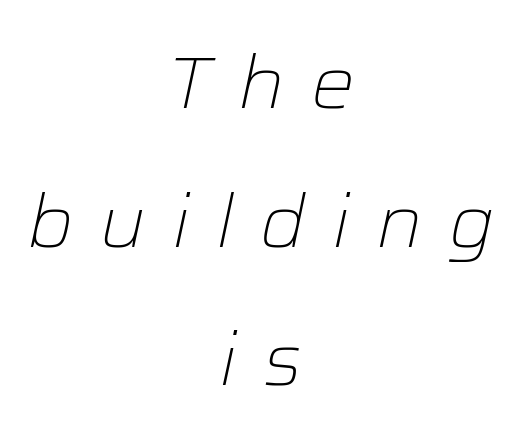
{"italic": "yes", "lean": "right", "slant_degrees": 12, "bold": "no", "weight": "light", "width": "normal", "stroke_contrast": "low", "x_height": "medium", "monospaced": "no", "underline": "no", "align": "center", "line_spacing": "loose", "line_spacing_ratio": 1.9, "letter_spacing": "wide", "letter_spacing_em": 0.35, "glyph_px": 73}
